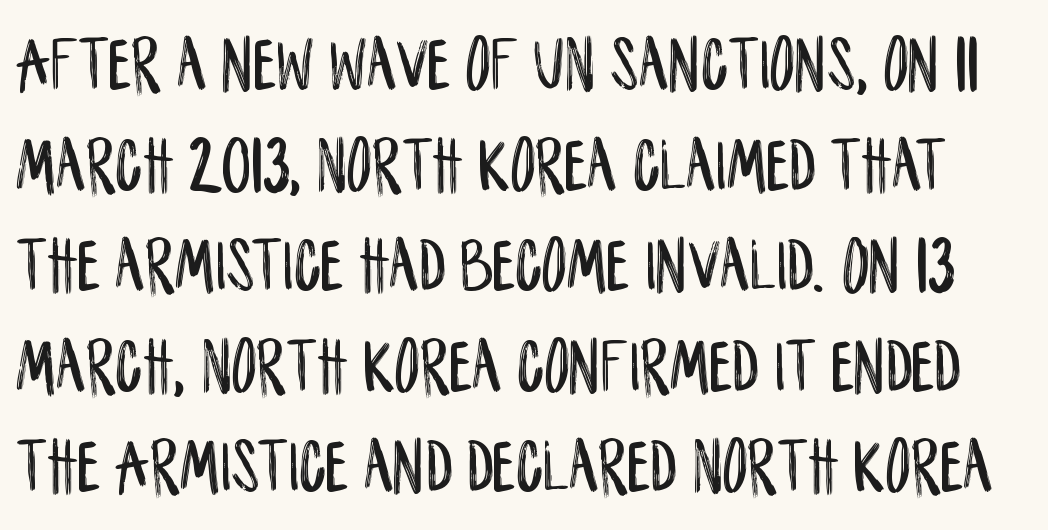
Q: Is the text italic (slanted)? A: No, it is upright.
Q: Is the typeface a serif or a sans-serif typeface? A: Sans-serif.
Q: Is the text underlined? A: No.
Q: Is the spacing between letters normal or unusually wide? A: Normal.
Q: Is the spacing between lines tight, normal or loose? A: Normal.
Q: Width (condensed, normal, or wide)? A: Condensed.
Q: Stroke contrast? A: Low.
Q: x-height? A: Large.
Q: Monospaced? A: No.
